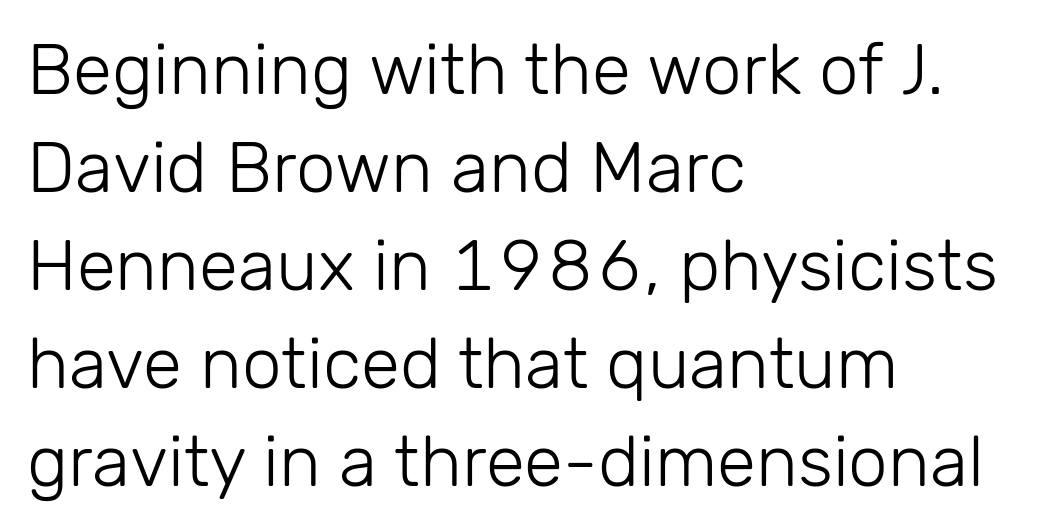
Notice how the stems are strictly vertical — no italics here. Lines of text with bare space underneath. One glance says typical: line gaps are just what's usual. The cut favours lightness, reaching ordinary text weight at its darkest.
